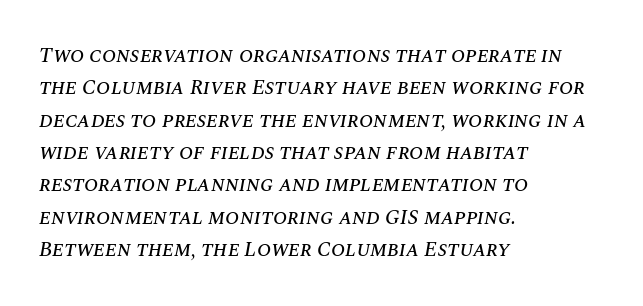
Q: Is the text italic (slanted)? A: Yes, it leans right by about 10 degrees.
Q: Is the text underlined? A: No.
Q: How is the paragraph aligned? A: Left-aligned.
Q: Is the spacing between letters normal or unusually wide? A: Normal.
Q: Is the spacing between lines tight, normal or loose? A: Normal.
